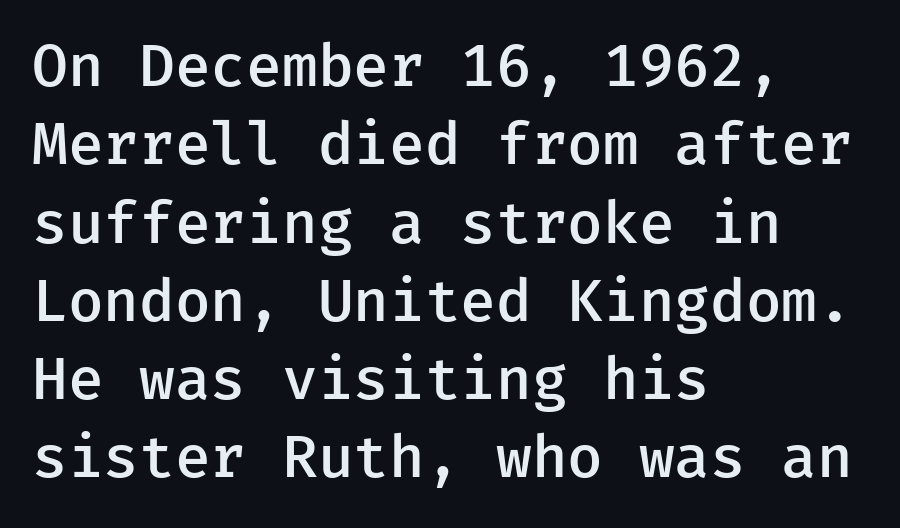
Q: Is the text bold? A: Semi-bold.
Q: Is the text italic (slanted)? A: No, it is upright.
Q: Is the typeface a serif or a sans-serif typeface? A: Sans-serif.
Q: Is the text underlined? A: No.
Q: How is the paragraph aligned? A: Left-aligned.
Q: Is the spacing between letters normal or unusually wide? A: Normal.
Q: Is the spacing between lines tight, normal or loose? A: Normal.
Q: Width (condensed, normal, or wide)? A: Normal.
Q: Stroke contrast? A: Low.
Q: x-height? A: Medium.
